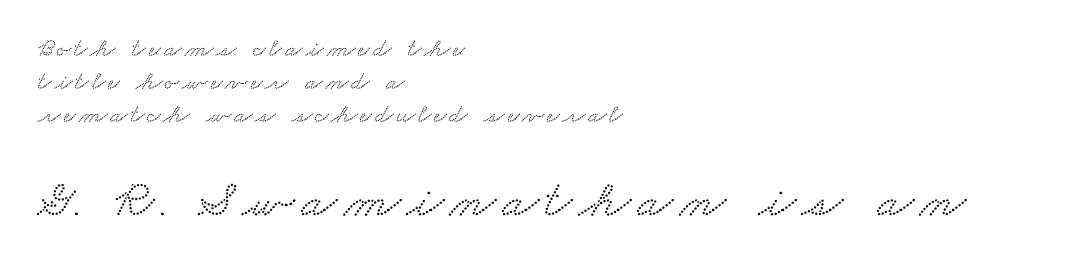
Caption: multi-line text, flush left, ragged right. Note the varied advance widths — an 'i' is clearly narrower than an 'm'. The more generous point size was reserved for the lower chunk. Type without underlining. The designer left line spacing at the default.
